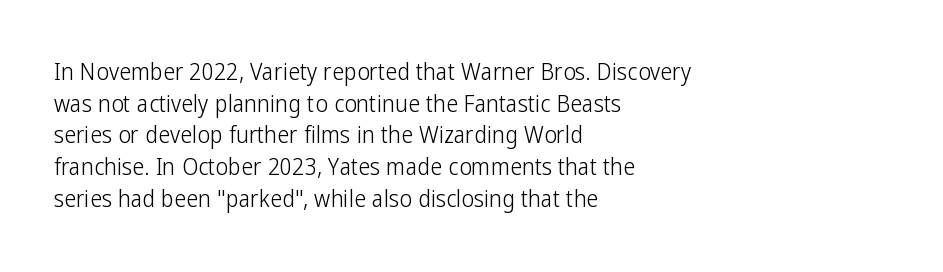
Q: Is the text bold? A: No.
Q: Is the text italic (slanted)? A: No, it is upright.
Q: Is the text underlined? A: No.
Q: How is the paragraph aligned? A: Left-aligned.
Q: Is the spacing between letters normal or unusually wide? A: Normal.
Q: Is the spacing between lines tight, normal or loose? A: Normal.
